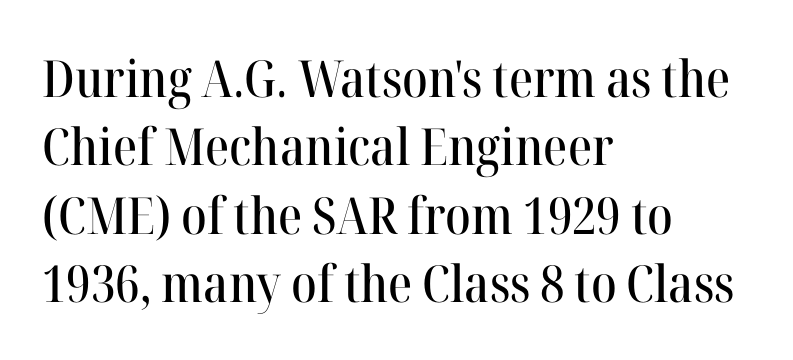
The image shows 51 px serif type, upright; set left-aligned, normal line spacing (1.34x), normal letter spacing, not underlined; high stroke contrast and a medium x-height.
